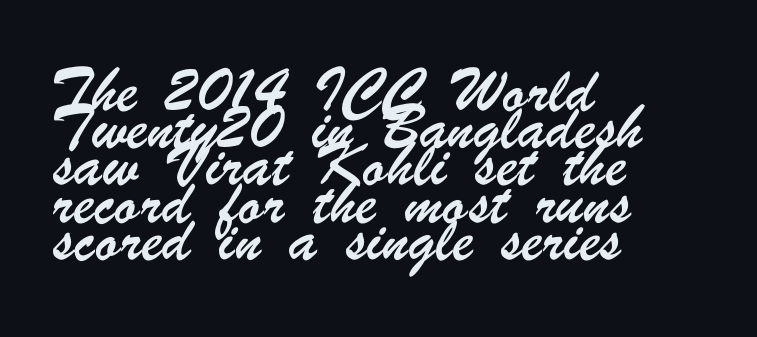
The image shows 28 px condensed sans-serif type; set left-aligned, normal line spacing (1.33x), normal letter spacing, not underlined; low stroke contrast and a small x-height.
